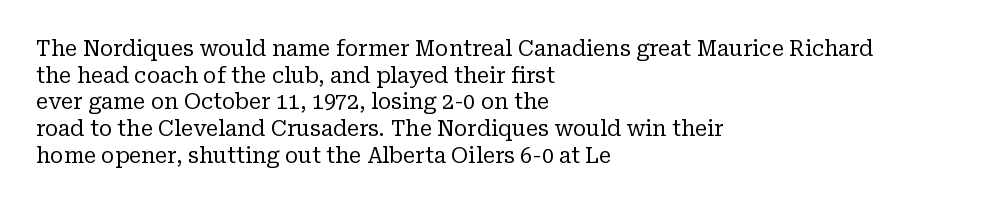
{"italic": "no", "bold": "no", "underline": "no", "align": "left", "line_spacing": "normal", "line_spacing_ratio": 1.27, "letter_spacing": "normal", "letter_spacing_em": 0.0, "glyph_px": 21}
